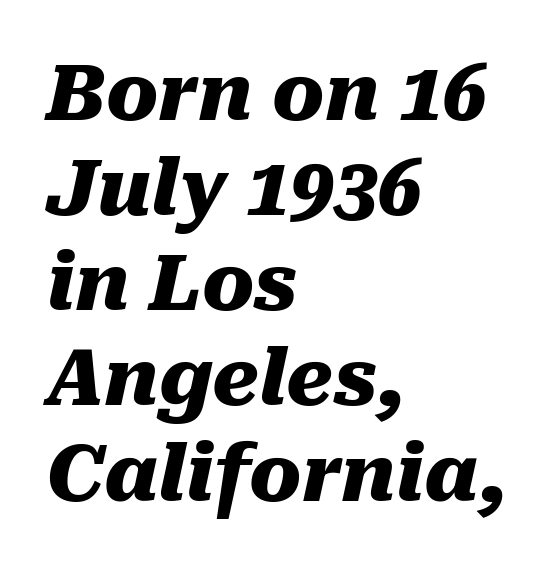
The image shows 78 px heavy type, italic (leaning right); set left-aligned, line spacing 1.22x, normal letter spacing, not underlined; medium stroke contrast and a medium x-height.
